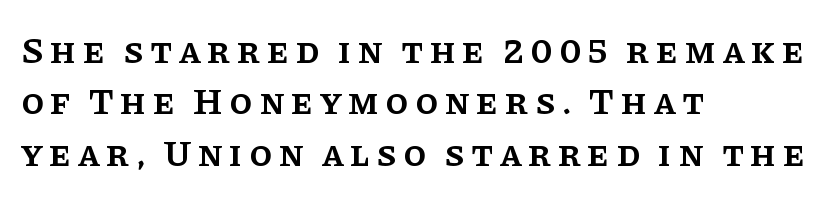
{"serif": "yes", "italic": "no", "bold": "semi", "weight": "semibold", "width": "normal", "stroke_contrast": "low", "x_height": "large", "monospaced": "no", "underline": "no", "align": "left", "line_spacing": "normal", "line_spacing_ratio": 1.39, "glyph_px": 37}
